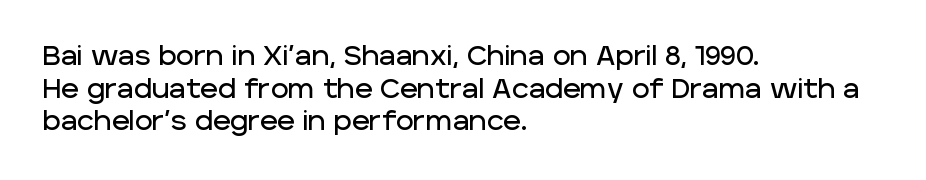
Q: Is the text italic (slanted)? A: No, it is upright.
Q: Is the text underlined? A: No.
Q: How is the paragraph aligned? A: Left-aligned.
Q: Is the spacing between letters normal or unusually wide? A: Normal.
